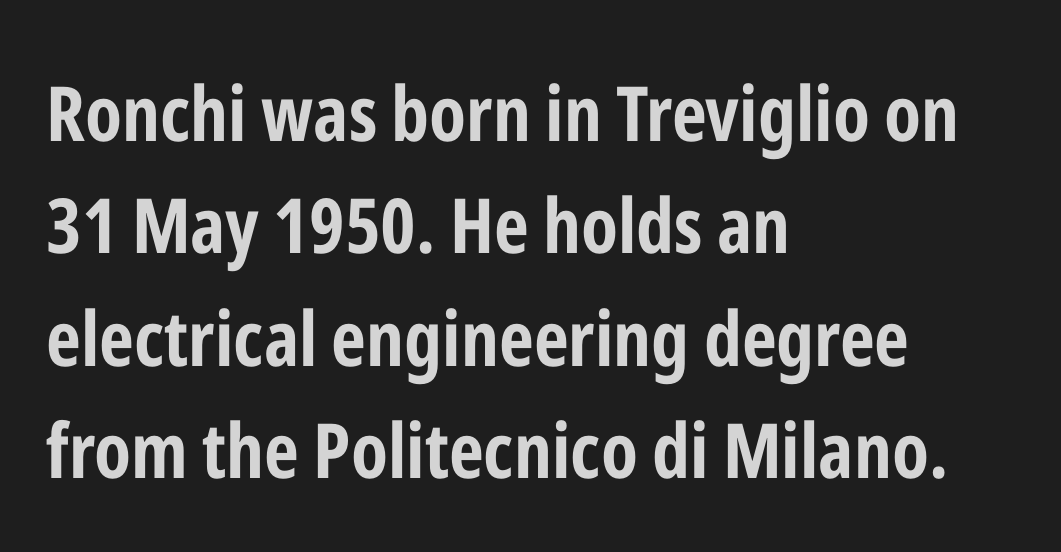
{"serif": "no", "italic": "no", "bold": "yes", "weight": "bold", "width": "condensed", "stroke_contrast": "low", "x_height": "medium", "monospaced": "no", "underline": "no", "align": "left", "line_spacing": "normal", "line_spacing_ratio": 1.48, "letter_spacing": "normal", "letter_spacing_em": 0.0, "glyph_px": 76}
